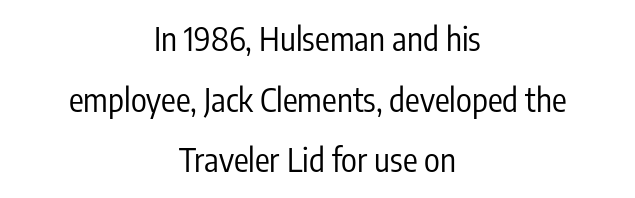
{"serif": "no", "italic": "no", "bold": "no", "weight": "regular", "width": "condensed", "stroke_contrast": "low", "x_height": "medium", "monospaced": "no", "underline": "no", "align": "center", "line_spacing_ratio": 1.84, "letter_spacing": "normal", "letter_spacing_em": 0.0, "glyph_px": 33}
